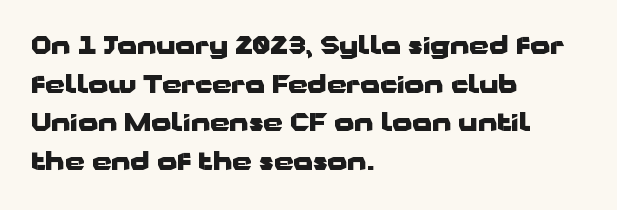
The image shows 25 px bold type, upright; set left-aligned, normal line spacing (1.55x), normal letter spacing, not underlined.
